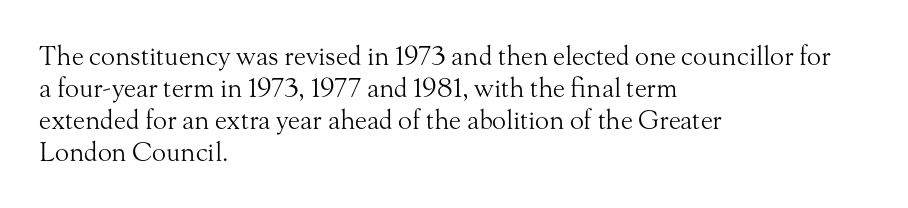
{"italic": "no", "bold": "no", "underline": "no", "align": "left", "line_spacing_ratio": 1.23, "letter_spacing": "normal", "letter_spacing_em": 0.0, "glyph_px": 26}
